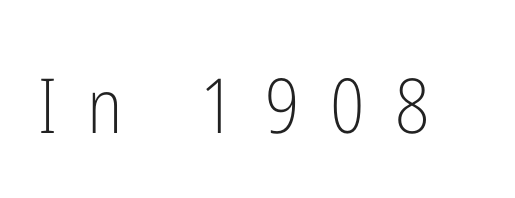
The image shows 76 px light, condensed sans-serif type, upright; set unusually wide letter spacing (+0.4 em), not underlined; low stroke contrast and a medium x-height.
